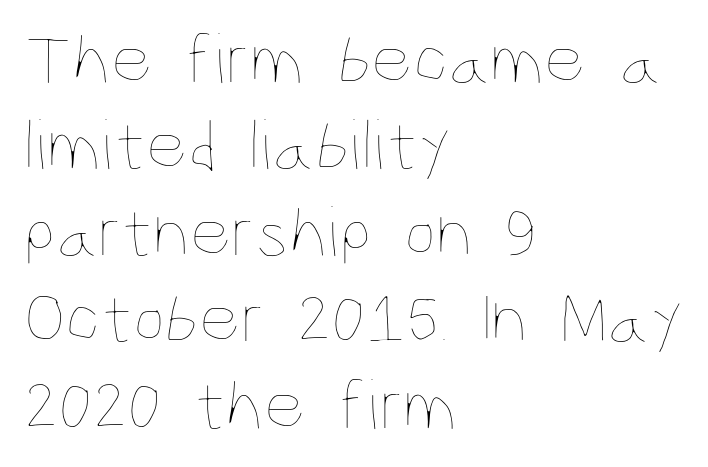
Q: Is the text bold? A: No.
Q: Is the text italic (slanted)? A: No, it is upright.
Q: Is the text underlined? A: No.
Q: How is the paragraph aligned? A: Left-aligned.
Q: Is the spacing between letters normal or unusually wide? A: Normal.
Q: Width (condensed, normal, or wide)? A: Condensed.
Q: Stroke contrast? A: Low.
Q: x-height? A: Large.
Q: Monospaced? A: No.
